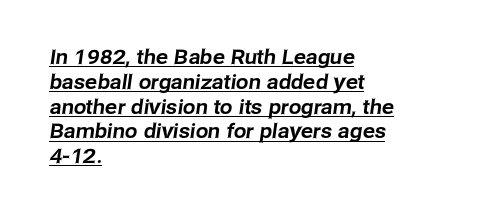
The image shows 20 px text type; set left-aligned, line spacing 1.24x, normal letter spacing, underlined.
